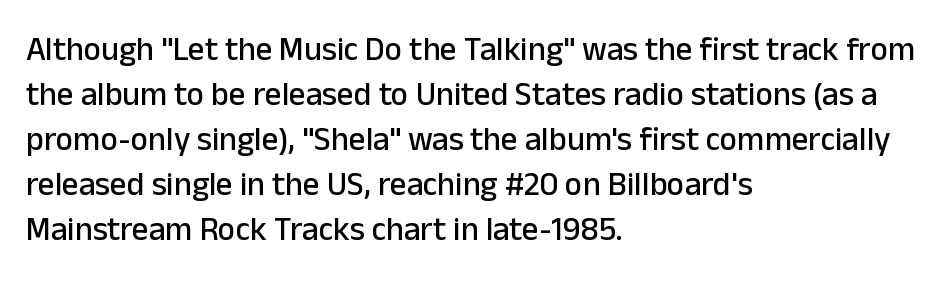
The image shows 33 px sans-serif type, upright; set left-aligned, normal line spacing (1.36x), normal letter spacing, not underlined; low stroke contrast and a medium x-height.
